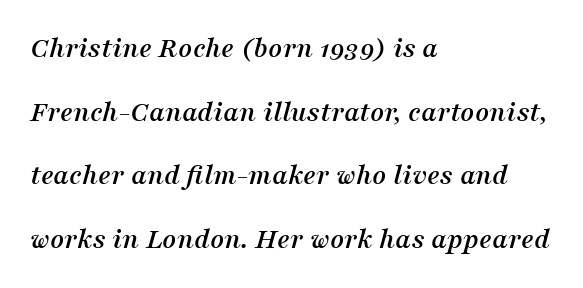
The image shows 30 px serif type, italic (leaning right); set left-aligned, loose line spacing (2.12x), normal letter spacing, not underlined; medium stroke contrast and a medium x-height.
